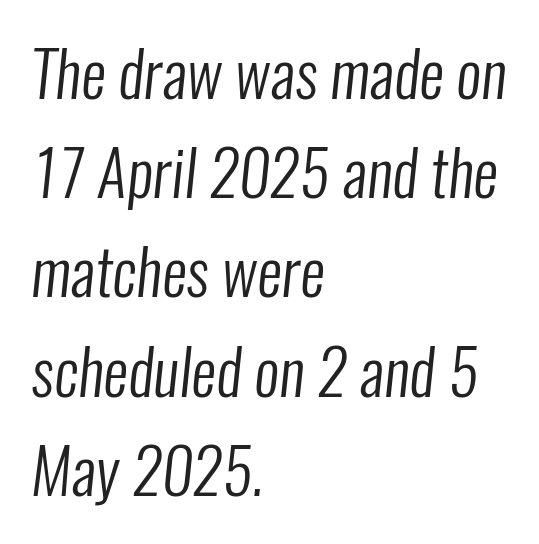
The image shows 62 px regular-weight, condensed sans-serif type; set left-aligned, normal line spacing (1.6x), normal letter spacing, not underlined; low stroke contrast and a medium x-height.
